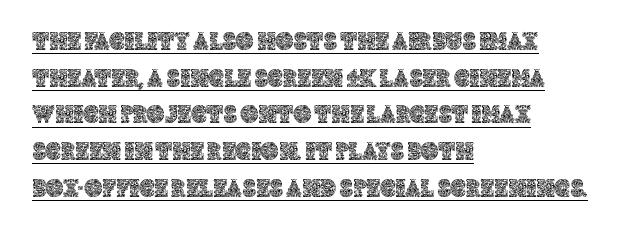
Q: Is the text italic (slanted)? A: No, it is upright.
Q: Is the text underlined? A: Yes.
Q: How is the paragraph aligned? A: Left-aligned.
Q: Is the spacing between letters normal or unusually wide? A: Normal.
Q: Is the spacing between lines tight, normal or loose? A: Normal.
